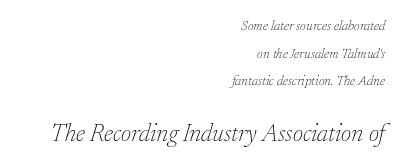
The gap between lines stays unmarked. Layout note: lines flush right. Note: smaller setting up top, larger setting below. The glyphs look as if they've been sheared to an angle.
